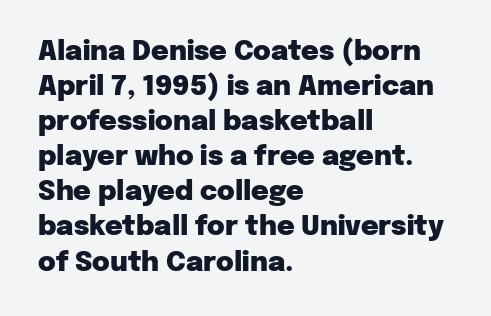
{"italic": "no", "bold": "yes", "underline": "no", "align": "left", "line_spacing": "normal", "line_spacing_ratio": 1.3, "letter_spacing": "normal", "letter_spacing_em": 0.0, "glyph_px": 27}
